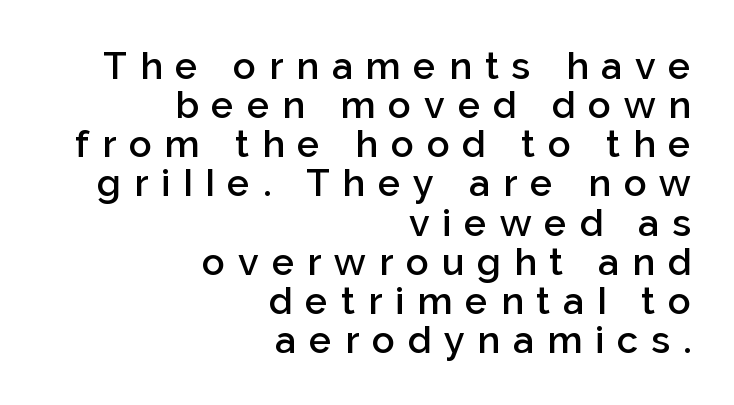
{"serif": "no", "italic": "no", "bold": "semi", "weight": "semibold", "width": "normal", "stroke_contrast": "low", "x_height": "medium", "monospaced": "no", "underline": "no", "align": "right", "line_spacing": "tight", "line_spacing_ratio": 1.03, "letter_spacing": "wide", "letter_spacing_em": 0.34, "glyph_px": 38}
